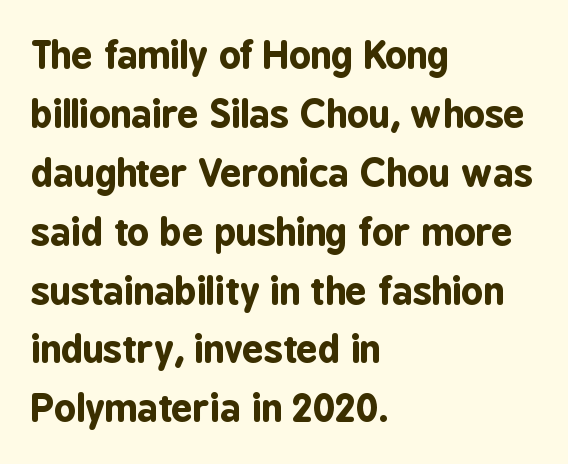
{"serif": "no", "italic": "no", "bold": "yes", "weight": "bold", "width": "condensed", "stroke_contrast": "low", "x_height": "medium", "monospaced": "no", "underline": "no", "align": "left", "line_spacing": "normal", "line_spacing_ratio": 1.55, "letter_spacing": "normal", "letter_spacing_em": 0.0, "glyph_px": 38}
